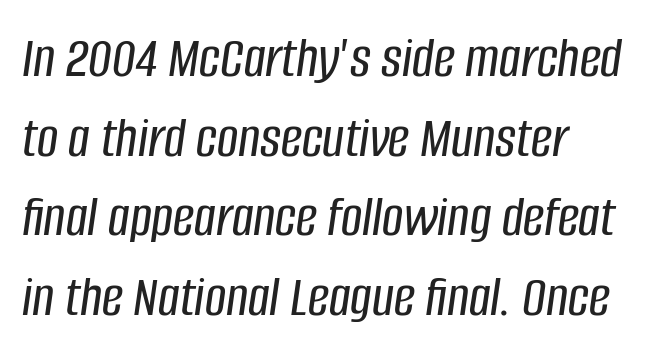
{"italic": "yes", "lean": "right", "slant_degrees": 8, "width": "condensed", "stroke_contrast": "low", "x_height": "large", "monospaced": "no", "underline": "no", "align": "left", "line_spacing": "normal", "line_spacing_ratio": 1.35, "letter_spacing": "normal", "letter_spacing_em": 0.0, "glyph_px": 59}
